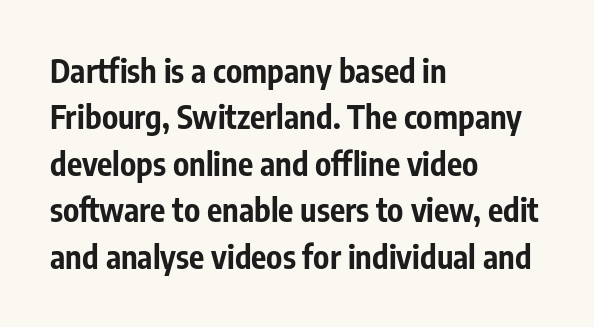
The image shows 32 px bold, condensed sans-serif type, upright; set left-aligned, normal line spacing (1.45x), normal letter spacing, not underlined; low stroke contrast and a medium x-height.
